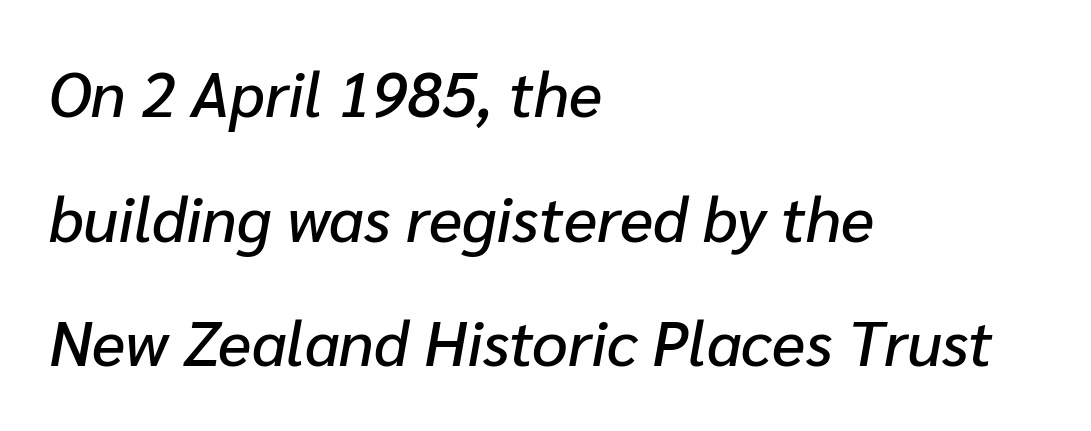
The image shows 63 px text type, italic (leaning right); set left-aligned, loose line spacing (1.98x), normal letter spacing, not underlined; low stroke contrast and a medium x-height.
